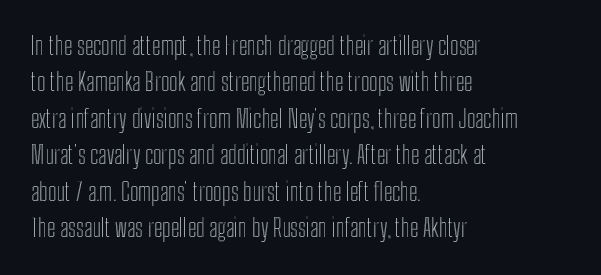
Q: Is the text italic (slanted)? A: No, it is upright.
Q: Is the text underlined? A: No.
Q: How is the paragraph aligned? A: Left-aligned.
Q: Is the spacing between letters normal or unusually wide? A: Normal.
Q: Is the spacing between lines tight, normal or loose? A: Normal.
